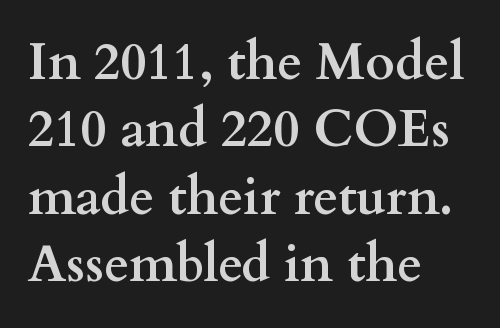
The image shows 51 px semibold, wide serif type, upright; set left-aligned, normal line spacing (1.32x), normal letter spacing, not underlined; medium stroke contrast and a small x-height.
